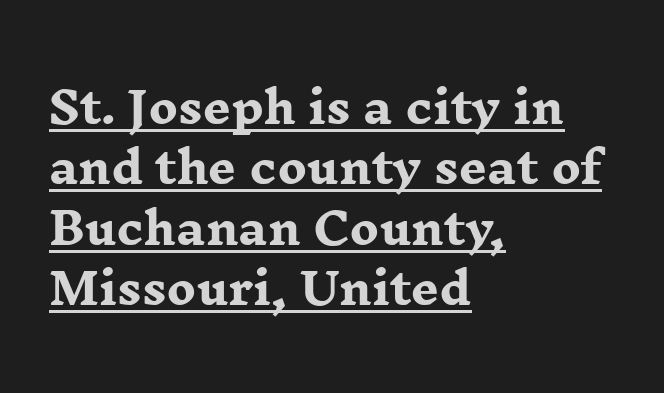
Q: Is the text bold? A: Yes.
Q: Is the text italic (slanted)? A: No, it is upright.
Q: Is the typeface a serif or a sans-serif typeface? A: Serif.
Q: Is the text underlined? A: Yes.
Q: How is the paragraph aligned? A: Left-aligned.
Q: Is the spacing between letters normal or unusually wide? A: Normal.
Q: Is the spacing between lines tight, normal or loose? A: Normal.
Q: Width (condensed, normal, or wide)? A: Wide.
Q: Stroke contrast? A: Low.
Q: x-height? A: Medium.
Q: Monospaced? A: No.
